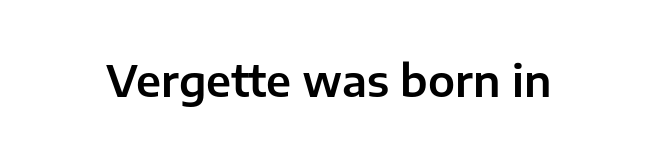
The image shows 43 px sans-serif type, upright; set normal letter spacing, not underlined; low stroke contrast and a medium x-height.
